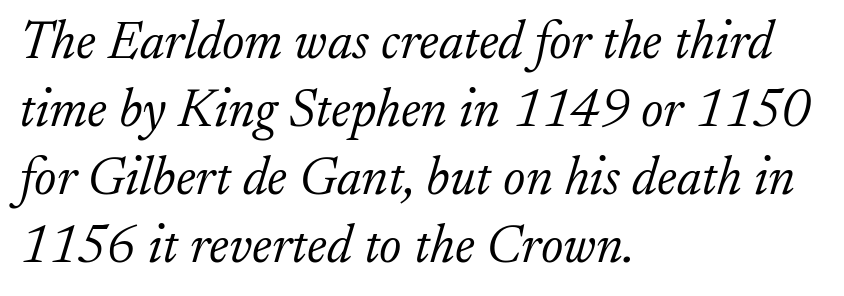
The image shows 53 px light serif type, italic (leaning right); set left-aligned, normal line spacing (1.28x), normal letter spacing, not underlined; low stroke contrast and a small x-height.
